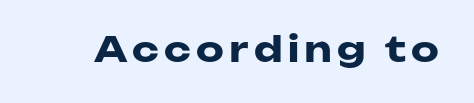
Q: Is the text bold? A: Yes.
Q: Is the text italic (slanted)? A: No, it is upright.
Q: Is the typeface a serif or a sans-serif typeface? A: Sans-serif.
Q: Is the text underlined? A: No.
Q: Width (condensed, normal, or wide)? A: Wide.
Q: Stroke contrast? A: Low.
Q: x-height? A: Medium.
Q: Monospaced? A: No.
